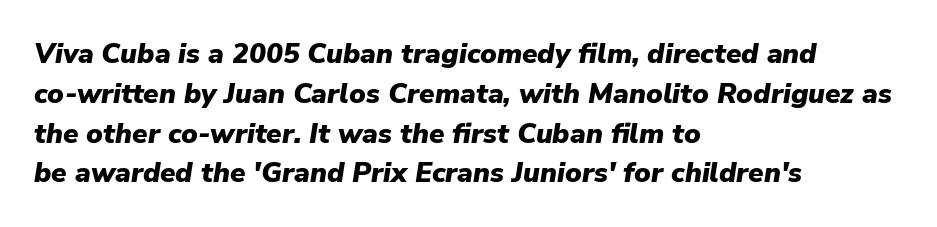
Q: Is the text bold? A: Yes.
Q: Is the text italic (slanted)? A: Yes, it leans right by about 9 degrees.
Q: Is the text underlined? A: No.
Q: How is the paragraph aligned? A: Left-aligned.
Q: Is the spacing between letters normal or unusually wide? A: Normal.
Q: Is the spacing between lines tight, normal or loose? A: Normal.
Q: Width (condensed, normal, or wide)? A: Normal.
Q: Stroke contrast? A: Low.
Q: x-height? A: Medium.
Q: Monospaced? A: No.
